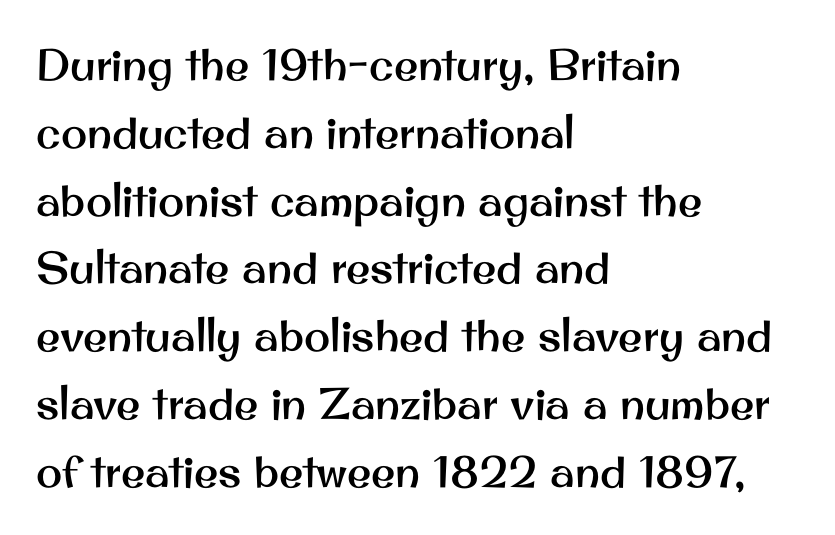
Q: Is the text italic (slanted)? A: No, it is upright.
Q: Is the typeface a serif or a sans-serif typeface? A: Sans-serif.
Q: Is the text underlined? A: No.
Q: How is the paragraph aligned? A: Left-aligned.
Q: Is the spacing between letters normal or unusually wide? A: Normal.
Q: Is the spacing between lines tight, normal or loose? A: Normal.
Q: Width (condensed, normal, or wide)? A: Normal.
Q: Stroke contrast? A: Medium.
Q: x-height? A: Small.
Q: Monospaced? A: No.
